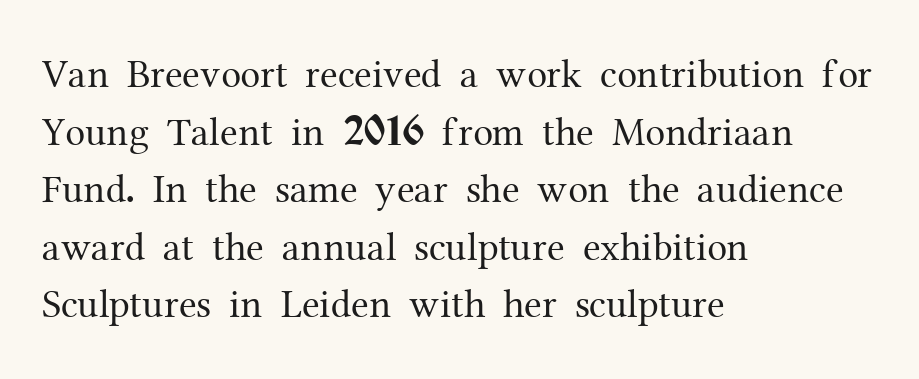
{"serif": "yes", "italic": "no", "bold": "no", "weight": "regular", "width": "normal", "stroke_contrast": "medium", "x_height": "medium", "monospaced": "no", "underline": "no", "align": "left", "line_spacing": "normal", "line_spacing_ratio": 1.44, "letter_spacing": "normal", "letter_spacing_em": 0.0, "glyph_px": 40}
